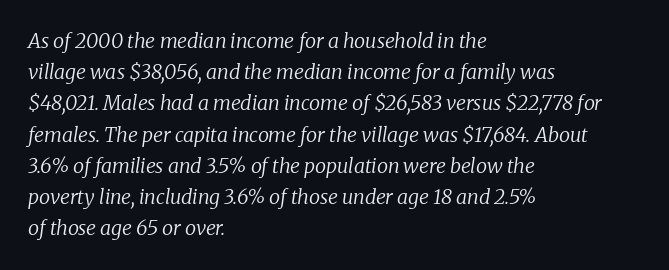
{"italic": "yes", "lean": "right", "slant_degrees": 8, "bold": "no", "underline": "no", "align": "left", "line_spacing": "normal", "line_spacing_ratio": 1.56, "letter_spacing": "normal", "letter_spacing_em": 0.0, "glyph_px": 20}
